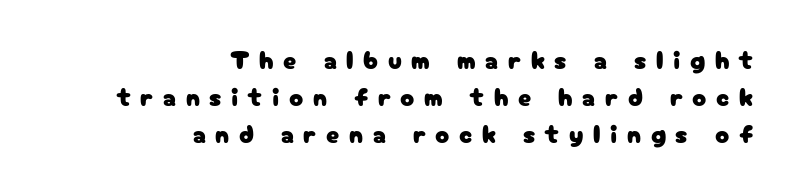
The lettering holds an erect, upright posture throughout. Check under the words: just untouched page. The compositor pushed each line to the right boundary. You could only call the tracking loose — the letters float apart. Normally led — the rows are evenly, conventionally spaced.
